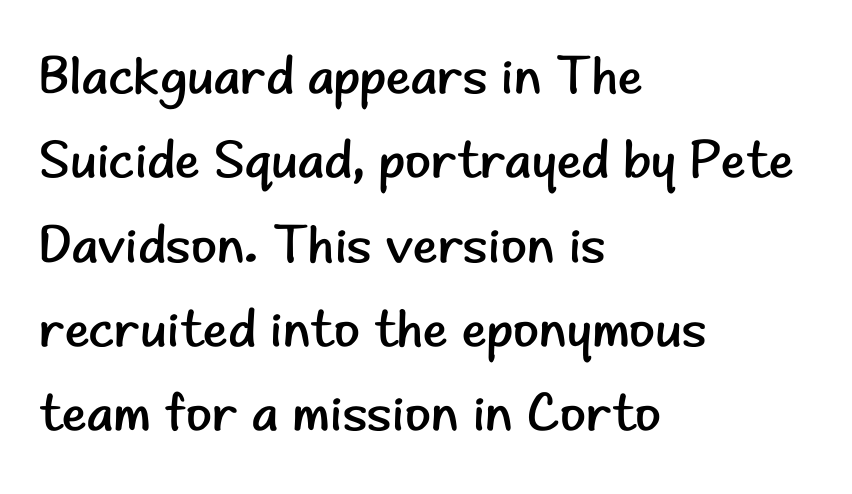
{"serif": "no", "italic": "no", "bold": "no", "weight": "regular", "width": "normal", "stroke_contrast": "low", "x_height": "small", "monospaced": "no", "underline": "no", "align": "left", "line_spacing": "normal", "line_spacing_ratio": 1.59, "letter_spacing": "normal", "letter_spacing_em": 0.0, "glyph_px": 53}
